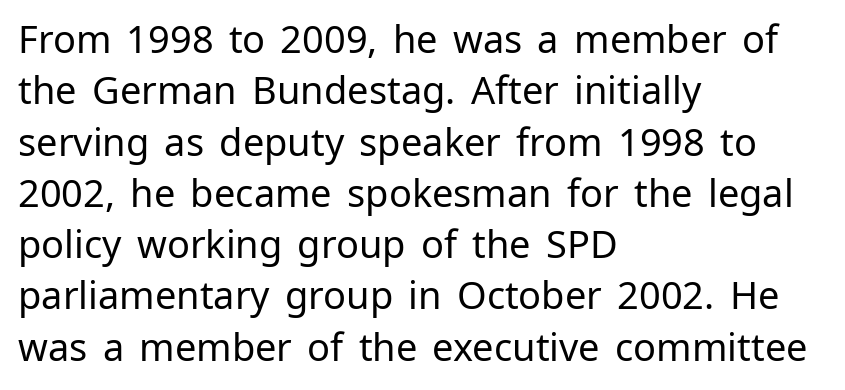
This rendering leaves character spacing at its baseline value. The compositor pushed each line to the left boundary. A sans-serif font was chosen for this passage. Unmarked baselines from the first word to the last. The strokes carry an ordinary text weight at most. Rows of type keep a routine distance in the vertical direction.
